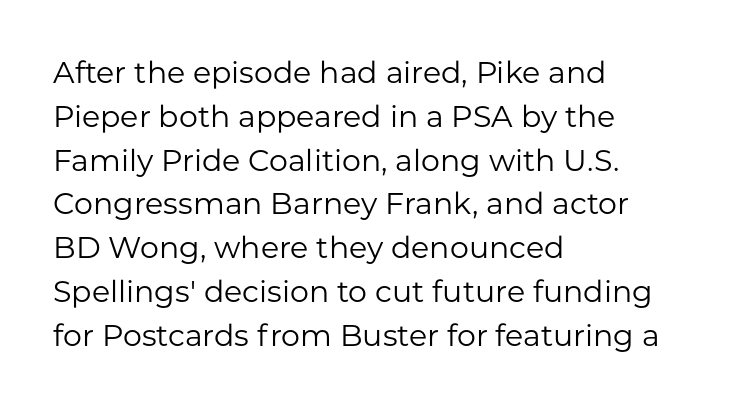
Q: Is the text bold? A: No.
Q: Is the text italic (slanted)? A: No, it is upright.
Q: Is the typeface a serif or a sans-serif typeface? A: Sans-serif.
Q: Is the text underlined? A: No.
Q: How is the paragraph aligned? A: Left-aligned.
Q: Is the spacing between letters normal or unusually wide? A: Normal.
Q: Is the spacing between lines tight, normal or loose? A: Normal.
Q: Width (condensed, normal, or wide)? A: Normal.
Q: Stroke contrast? A: Low.
Q: x-height? A: Medium.
Q: Monospaced? A: No.
